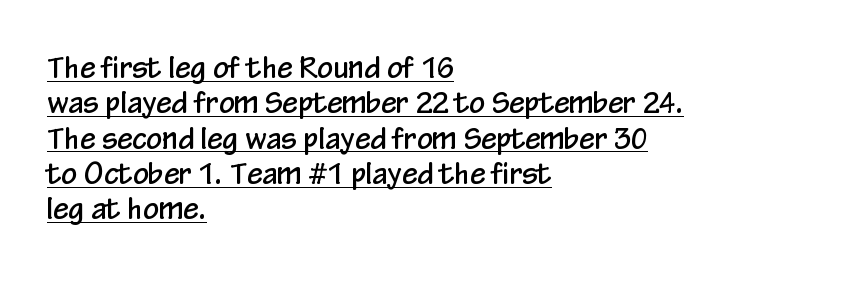
In terms of letterspacing, this is plain default setting. Ordinary non-slanted type is in use. Normally led — the rows are evenly, conventionally spaced. Every row of glyphs begins at an identical x-position on the left.
